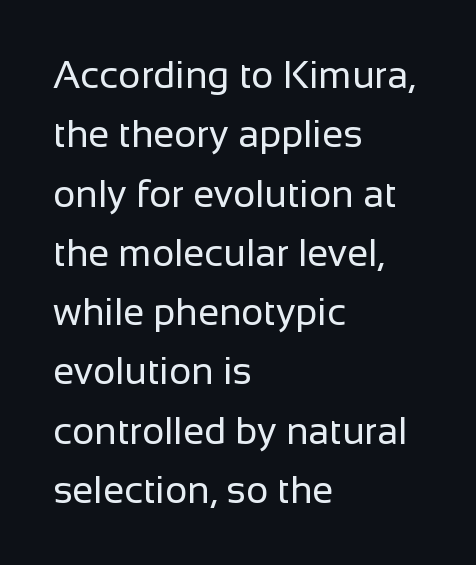
The image shows 38 px regular-weight sans-serif type, upright; set left-aligned, normal line spacing (1.56x), normal letter spacing, not underlined; low stroke contrast and a medium x-height.
